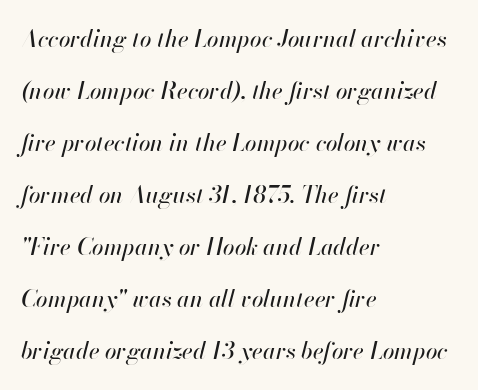
The image shows 23 px text type, italic (leaning right); set left-aligned, loose line spacing (2.26x), normal letter spacing, not underlined.
